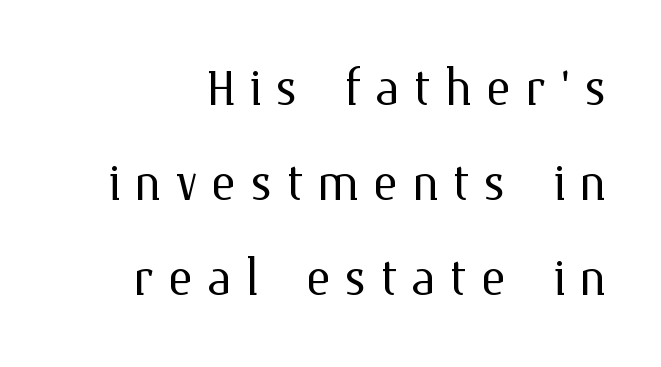
This sample uses an upright cut, with every glyph sitting square on the baseline. Check under the words: just untouched page. Stroke mass is kept to a normal reading level or below. Varying glyph widths throughout — classic text-font behaviour. Between one letter and the next there's a generous, obvious gap. Does the leading feel generous? No, just average.
